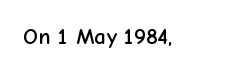
Q: Is the text italic (slanted)? A: No, it is upright.
Q: Is the text underlined? A: No.
Q: Is the spacing between letters normal or unusually wide? A: Normal.
